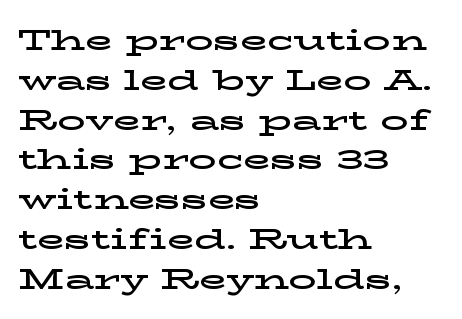
The image shows 28 px wide serif type, upright; set left-aligned, normal line spacing (1.42x), normal letter spacing, not underlined; low stroke contrast and a medium x-height.
